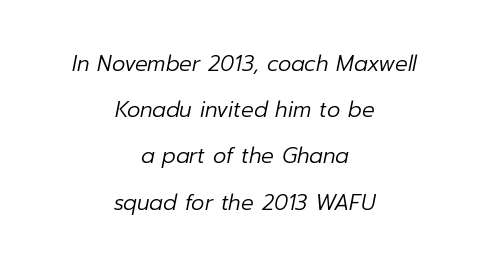
Q: Is the text bold? A: No.
Q: Is the text italic (slanted)? A: Yes, it leans right by about 12 degrees.
Q: Is the text underlined? A: No.
Q: How is the paragraph aligned? A: Centered.
Q: Is the spacing between letters normal or unusually wide? A: Normal.
Q: Is the spacing between lines tight, normal or loose? A: Loose.
